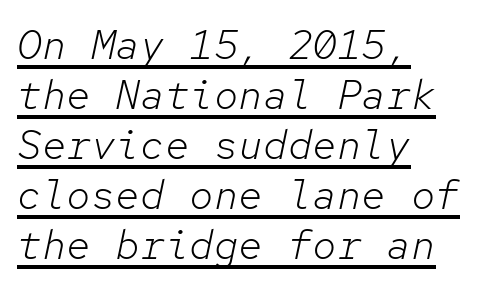
Where is the straight margin? On the left. The font sits on the lighter half of the weight spectrum, regular included. The face used here is rendered with its standard letterfit. Quick note: italic. Spacing verdict: monospaced, one width for all characters. Looks like someone drew a line under every word here.
